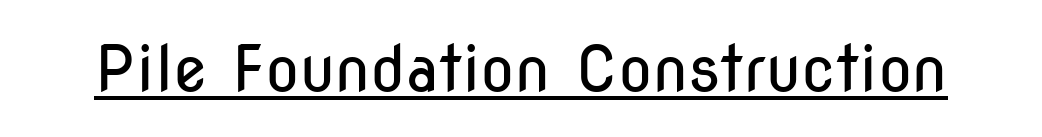
{"serif": "no", "italic": "no", "bold": "no", "weight": "regular", "width": "condensed", "stroke_contrast": "low", "x_height": "medium", "monospaced": "no", "underline": "yes", "letter_spacing": "normal", "letter_spacing_em": 0.0, "glyph_px": 63}
